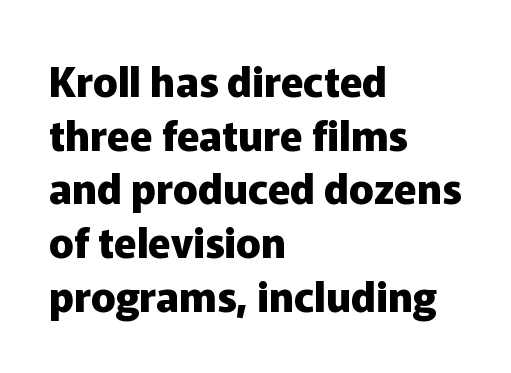
Q: Is the text bold? A: Yes.
Q: Is the text italic (slanted)? A: No, it is upright.
Q: Is the typeface a serif or a sans-serif typeface? A: Sans-serif.
Q: Is the text underlined? A: No.
Q: How is the paragraph aligned? A: Left-aligned.
Q: Is the spacing between letters normal or unusually wide? A: Normal.
Q: Is the spacing between lines tight, normal or loose? A: Normal.
Q: Width (condensed, normal, or wide)? A: Normal.
Q: Stroke contrast? A: Low.
Q: x-height? A: Medium.
Q: Monospaced? A: No.
